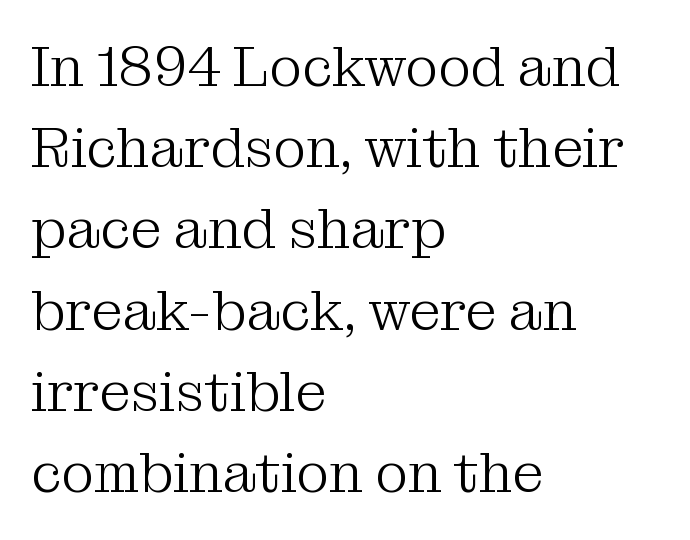
{"serif": "yes", "italic": "no", "bold": "no", "weight": "light", "width": "normal", "stroke_contrast": "medium", "x_height": "medium", "monospaced": "no", "underline": "no", "align": "left", "line_spacing": "normal", "line_spacing_ratio": 1.45, "letter_spacing": "normal", "letter_spacing_em": 0.0, "glyph_px": 56}
